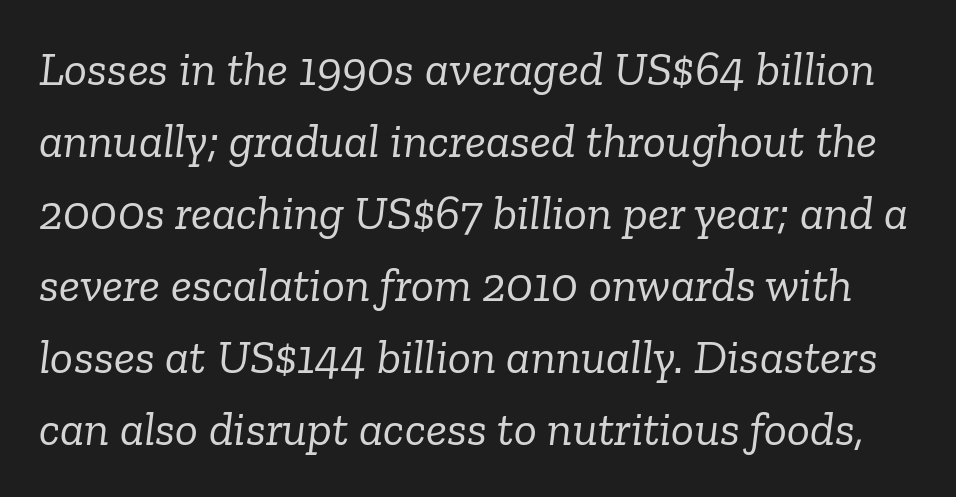
The image shows 48 px light serif type, italic (leaning right); set normal line spacing (1.5x), normal letter spacing, not underlined; low stroke contrast and a medium x-height.
